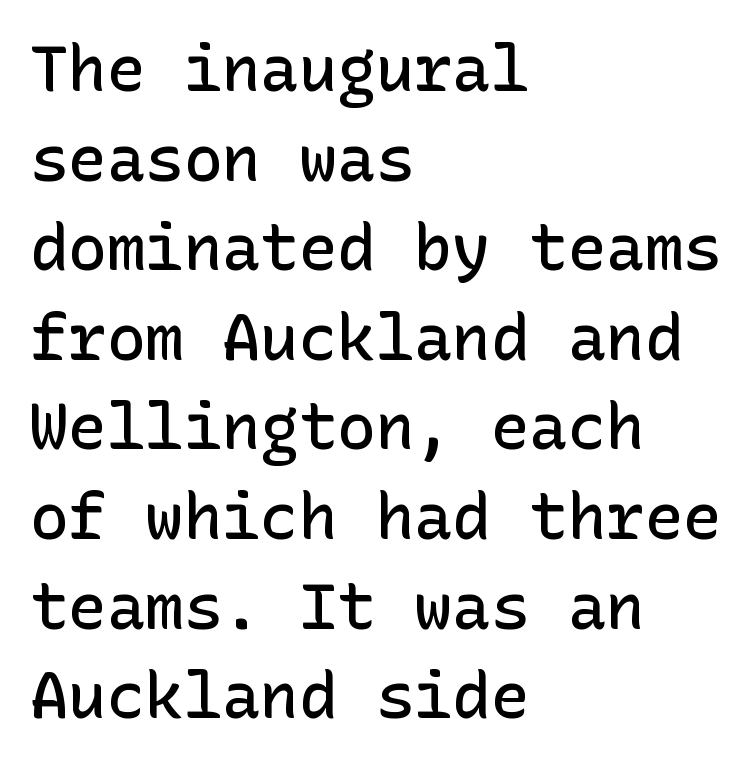
The image shows 64 px semibold sans-serif type, upright; set left-aligned, normal line spacing (1.4x), normal letter spacing, not underlined; low stroke contrast and a medium x-height.
